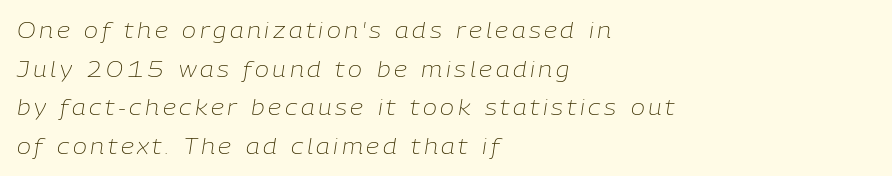
Q: Is the text bold? A: No.
Q: Is the text italic (slanted)? A: Yes, it leans right by about 9 degrees.
Q: Is the text underlined? A: No.
Q: How is the paragraph aligned? A: Left-aligned.
